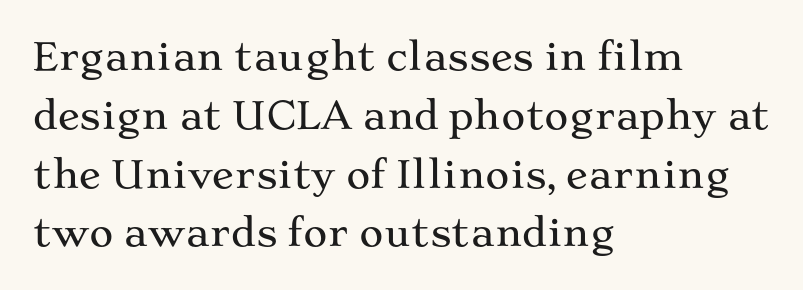
The image shows 37 px wide serif type, upright; set left-aligned, normal line spacing (1.59x), normal letter spacing, not underlined; medium stroke contrast and a medium x-height.
